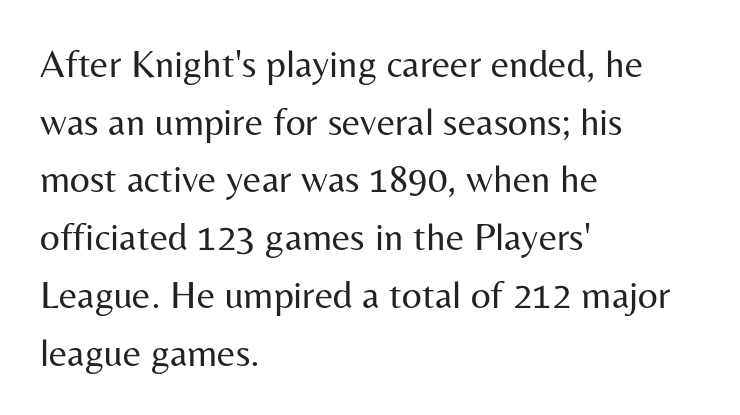
The image shows 39 px regular-weight sans-serif type, upright; set left-aligned, normal line spacing (1.48x), normal letter spacing, not underlined; medium stroke contrast and a medium x-height.
